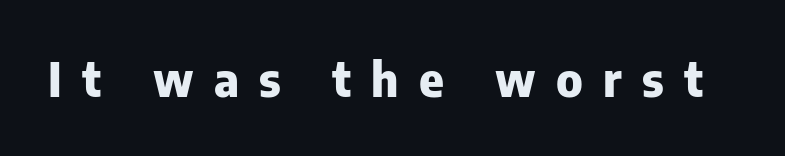
The image shows 47 px heavy sans-serif type, upright; set unusually wide letter spacing (+0.43 em), not underlined; low stroke contrast and a medium x-height.
